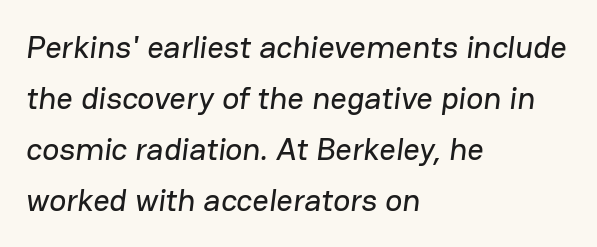
Q: Is the typeface a serif or a sans-serif typeface? A: Sans-serif.
Q: Is the text underlined? A: No.
Q: How is the paragraph aligned? A: Left-aligned.
Q: Is the spacing between letters normal or unusually wide? A: Normal.
Q: Is the spacing between lines tight, normal or loose? A: Normal.
Q: Width (condensed, normal, or wide)? A: Normal.
Q: Stroke contrast? A: Low.
Q: x-height? A: Medium.
Q: Monospaced? A: No.
